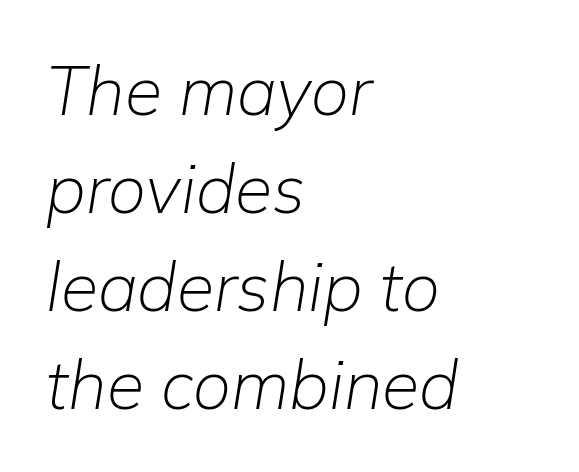
{"italic": "yes", "lean": "right", "slant_degrees": 9, "bold": "no", "weight": "light", "width": "normal", "stroke_contrast": "low", "x_height": "medium", "monospaced": "no", "underline": "no", "align": "left", "line_spacing": "normal", "line_spacing_ratio": 1.44, "letter_spacing": "normal", "letter_spacing_em": 0.0, "glyph_px": 68}
